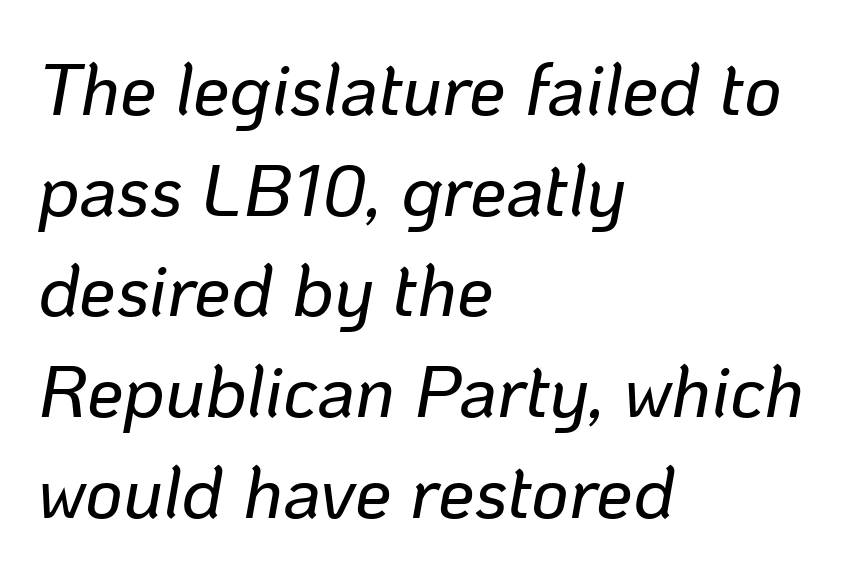
Does the lettering tilt? It does — this is italic. These lines are rendered in a variable-pitch font. Leftover space on each line is placed entirely after the last word. These lines sit exactly where default settings would place them.
